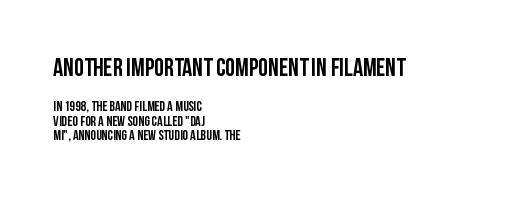
The lines are packed closely together with very little leading. Check under the words: just untouched page. Each line starts at the same left margin while the right side varies. The letters in the upper block stand taller than those in the block below. The typography opts for an upright posture over an oblique one.
